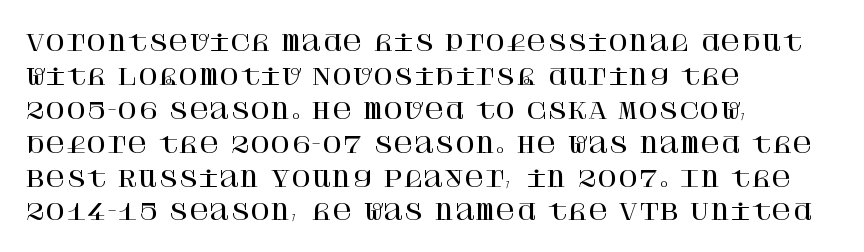
{"italic": "no", "underline": "no", "align": "left", "line_spacing": "normal", "line_spacing_ratio": 1.54, "letter_spacing": "normal", "letter_spacing_em": 0.0, "glyph_px": 22}
